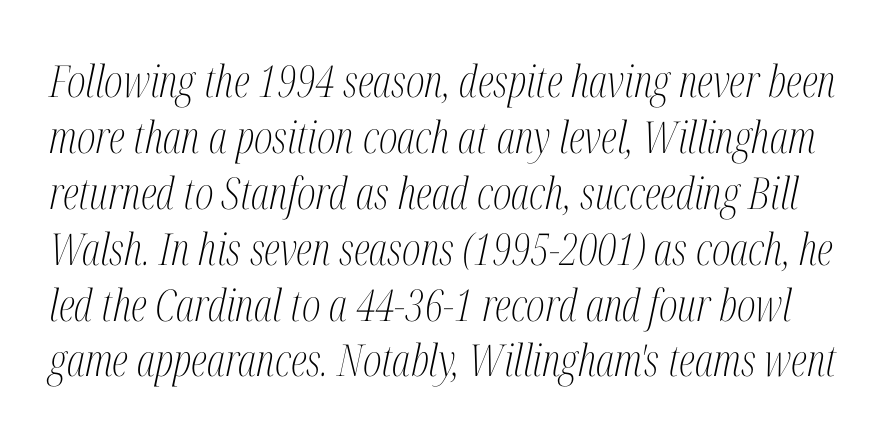
Q: Is the text bold? A: No.
Q: Is the text italic (slanted)? A: Yes, it leans right by about 12 degrees.
Q: Is the typeface a serif or a sans-serif typeface? A: Serif.
Q: Is the text underlined? A: No.
Q: Is the spacing between letters normal or unusually wide? A: Normal.
Q: Is the spacing between lines tight, normal or loose? A: Normal.
Q: Width (condensed, normal, or wide)? A: Condensed.
Q: Stroke contrast? A: Medium.
Q: x-height? A: Medium.
Q: Monospaced? A: No.
